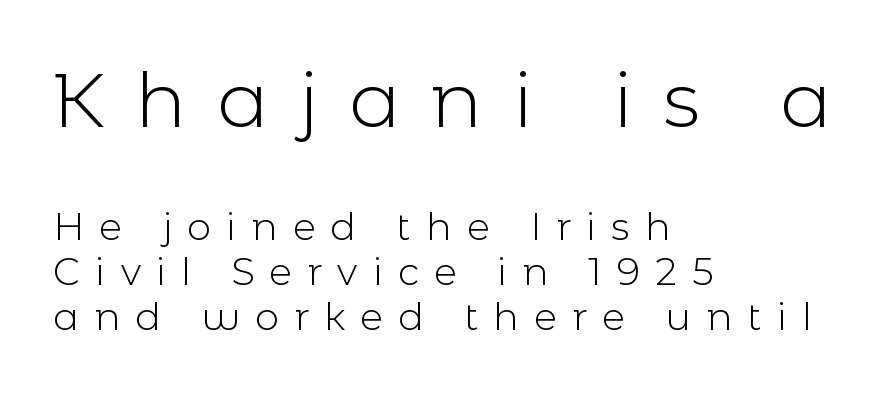
{"serif": "no", "italic": "no", "bold": "no", "weight": "light", "width": "normal", "x_height": "medium", "monospaced": "no", "underline": "no", "align": "left", "line_spacing_ratio": 1.18, "letter_spacing": "wide", "letter_spacing_em": 0.4, "larger_block": "first", "size_ratio": 2.0, "glyph_px": 76}
